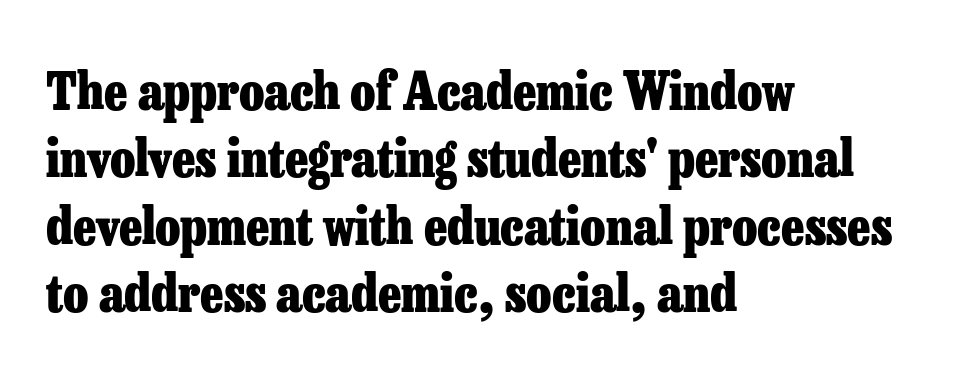
Compared with typical body copy, the letter spacing here is the same. Pretty heavy lettering here — definitely bold. I'd call this a serif setting — the letters wear small feet. A typesetter would call this proportional, since set widths differ per character. All the whitespace from short lines collects on the right. Every character sits straight up, as roman type does.
